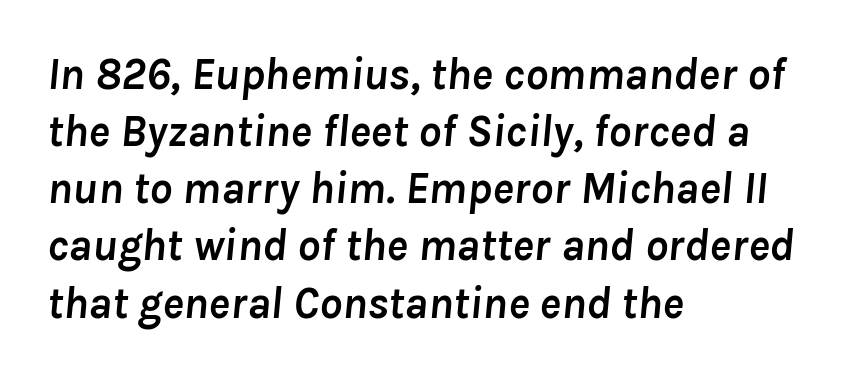
The image shows 45 px semibold type, italic (leaning right); set left-aligned, normal line spacing (1.27x), normal letter spacing, not underlined; low stroke contrast and a medium x-height.
